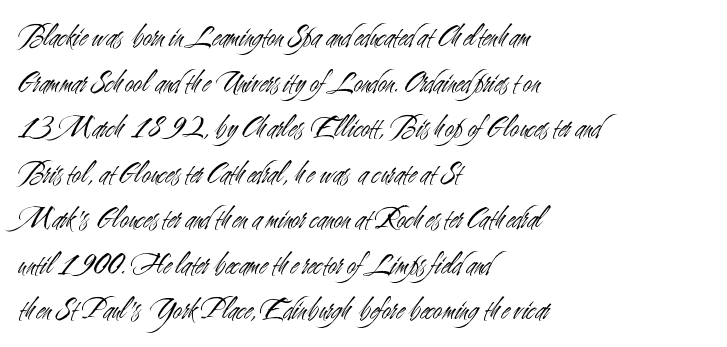
Q: Is the text bold? A: No.
Q: Is the text italic (slanted)? A: Yes.
Q: Is the typeface a serif or a sans-serif typeface? A: Sans-serif.
Q: Is the text underlined? A: No.
Q: How is the paragraph aligned? A: Left-aligned.
Q: Is the spacing between letters normal or unusually wide? A: Normal.
Q: Is the spacing between lines tight, normal or loose? A: Normal.
Q: Width (condensed, normal, or wide)? A: Condensed.
Q: Stroke contrast? A: Medium.
Q: x-height? A: Small.
Q: Monospaced? A: No.
